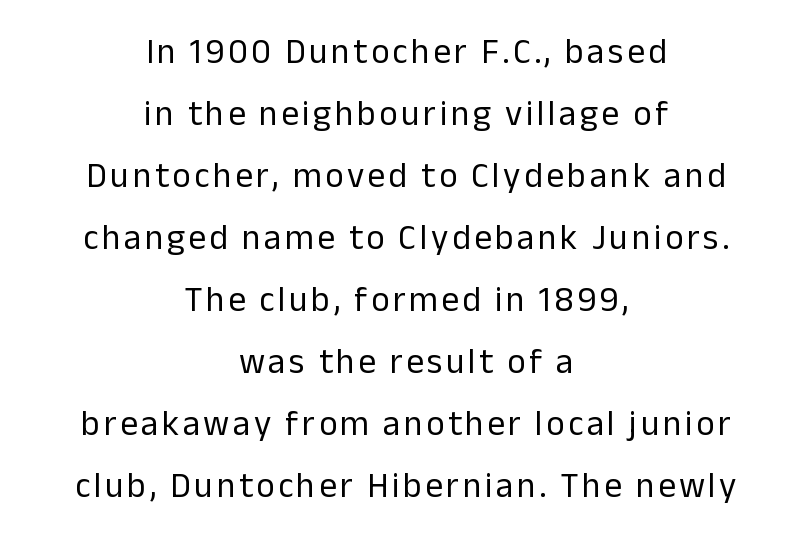
{"serif": "no", "italic": "no", "bold": "no", "weight": "regular", "width": "normal", "stroke_contrast": "low", "x_height": "medium", "monospaced": "no", "underline": "no", "align": "center", "line_spacing_ratio": 1.77, "glyph_px": 35}
